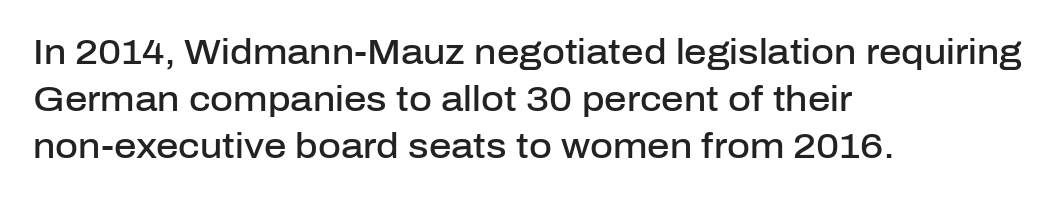
A typesetter would call this leading conventional body-copy spacing. Typeset ragged right — the left edge is the straight one. Examine the stroke ends and you'll find no serifs. The area under the type is left untouched. The letterforms sit shoulder to shoulder at normal distance.
